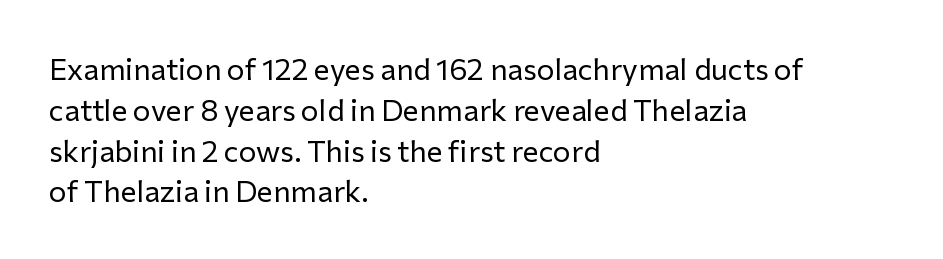
{"serif": "no", "italic": "no", "bold": "no", "weight": "regular", "width": "normal", "stroke_contrast": "low", "x_height": "medium", "monospaced": "no", "underline": "no", "align": "left", "line_spacing": "normal", "line_spacing_ratio": 1.36, "letter_spacing": "normal", "letter_spacing_em": 0.0, "glyph_px": 30}
